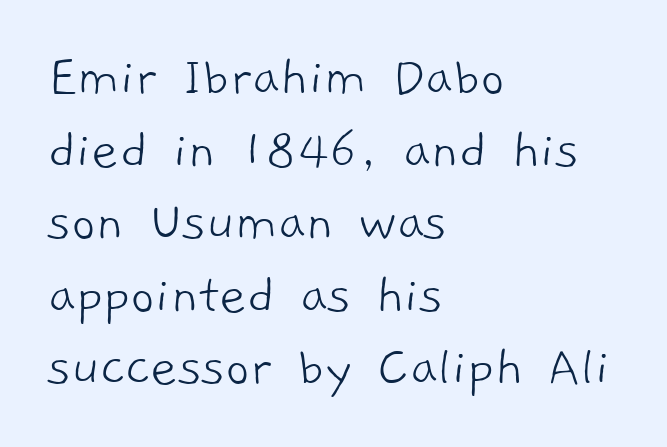
The image shows 59 px light sans-serif type; set left-aligned, line spacing 1.23x, normal letter spacing, not underlined; low stroke contrast and a medium x-height.
